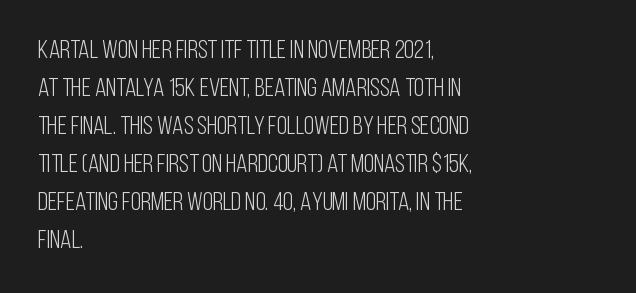
Q: Is the text bold? A: No.
Q: Is the text italic (slanted)? A: No, it is upright.
Q: Is the text underlined? A: No.
Q: How is the paragraph aligned? A: Left-aligned.
Q: Is the spacing between letters normal or unusually wide? A: Normal.
Q: Is the spacing between lines tight, normal or loose? A: Normal.
